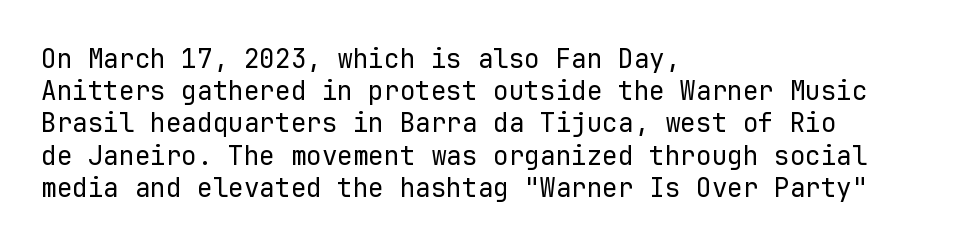
Q: Is the text bold? A: No.
Q: Is the text italic (slanted)? A: No, it is upright.
Q: Is the text underlined? A: No.
Q: How is the paragraph aligned? A: Left-aligned.
Q: Is the spacing between letters normal or unusually wide? A: Normal.
